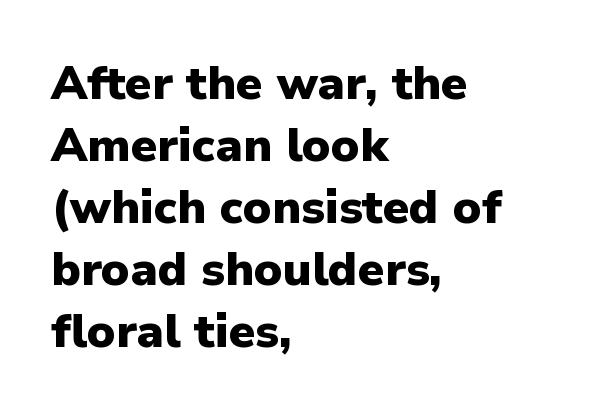
Q: Is the text bold? A: Yes.
Q: Is the text italic (slanted)? A: No, it is upright.
Q: Is the typeface a serif or a sans-serif typeface? A: Sans-serif.
Q: Is the text underlined? A: No.
Q: How is the paragraph aligned? A: Left-aligned.
Q: Is the spacing between letters normal or unusually wide? A: Normal.
Q: Is the spacing between lines tight, normal or loose? A: Normal.
Q: Width (condensed, normal, or wide)? A: Normal.
Q: Stroke contrast? A: Low.
Q: x-height? A: Medium.
Q: Monospaced? A: No.
